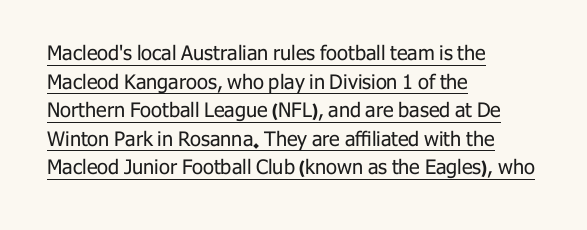
The image shows 20 px text type, upright; set left-aligned, normal line spacing (1.43x), normal letter spacing, underlined.
